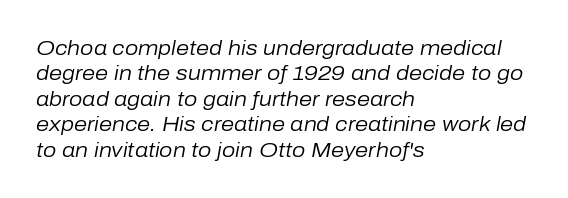
The text carries the slant typical of an italic or oblique font. A quiet, ordinary-to-light weight characterises the typeface. Left-aligned paragraph, ragged on the right. Letter spacing: default. Clear beneath every line of the passage.
